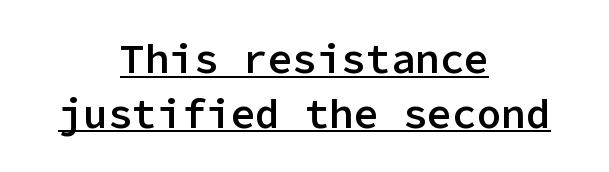
A rule runs beneath these lines of type. Is the letter spacing exaggerated? No — it looks like the ordinary default. Typographic density is moderately raised because the face is semibold. The compositor balanced each line on the midline.
